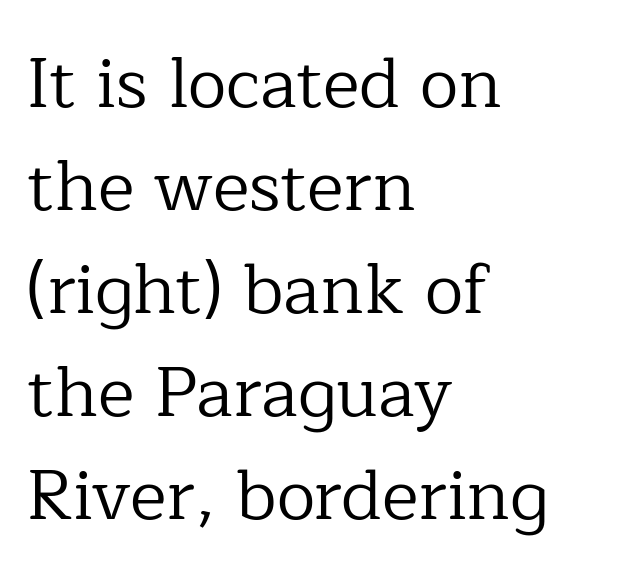
Does the leading feel generous? No, just average. Has an underline been added? It has not. The cut favours lightness, reaching ordinary text weight at its darkest. The compositor pushed each line to the left boundary.
